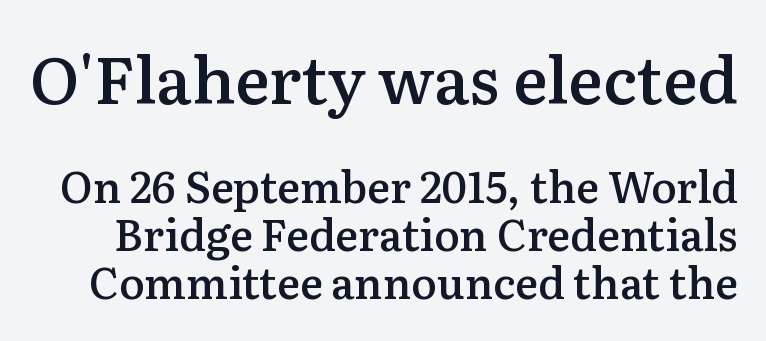
{"serif": "yes", "italic": "no", "bold": "semi", "weight": "semibold", "width": "normal", "stroke_contrast": "medium", "x_height": "medium", "monospaced": "no", "underline": "no", "line_spacing": "tight", "line_spacing_ratio": 1.12, "letter_spacing": "normal", "letter_spacing_em": 0.0, "larger_block": "first", "size_ratio": 1.51, "glyph_px": 65}
